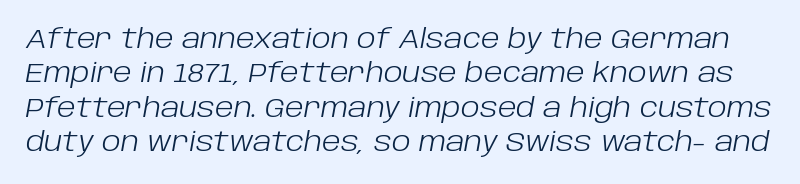
Letter spacing: default. The glyphs are unaccompanied by any horizontal stroke below them. Letters have the restrained weight of plain body copy at most. Every character sits at an angle, as italics do. If you measured baseline to baseline, you'd find a middling distance.
